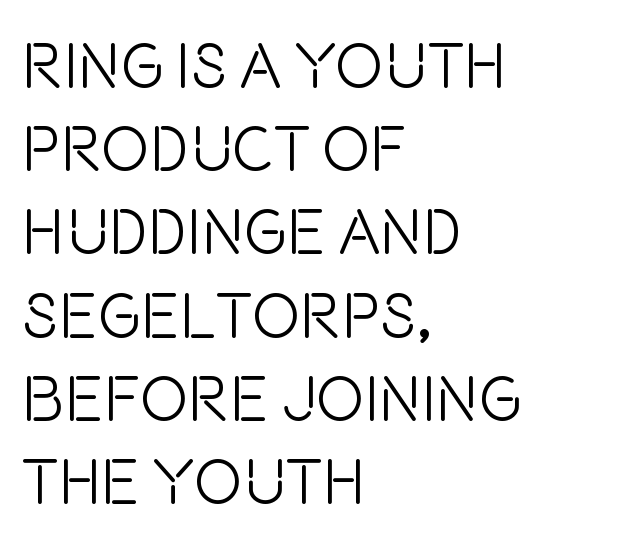
The image shows 64 px light, condensed sans-serif type, upright; set left-aligned, normal line spacing (1.3x), normal letter spacing, not underlined; low stroke contrast and a large x-height.
